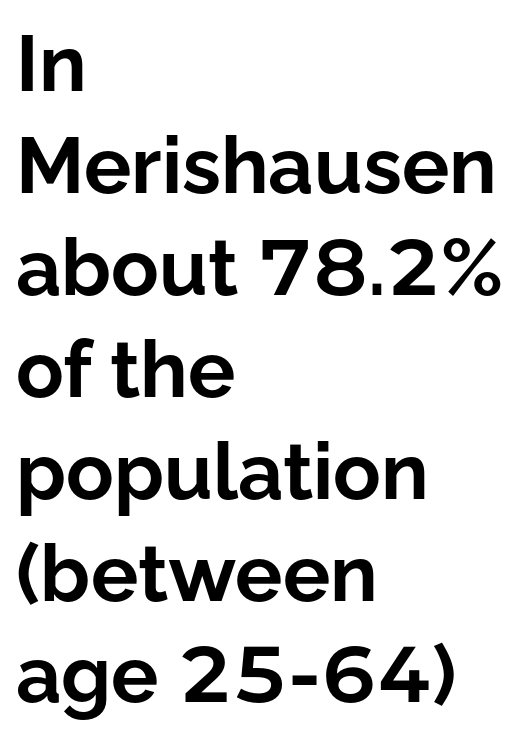
{"serif": "no", "italic": "no", "bold": "yes", "weight": "bold", "width": "normal", "stroke_contrast": "low", "x_height": "medium", "monospaced": "no", "underline": "no", "align": "left", "line_spacing": "normal", "line_spacing_ratio": 1.29, "letter_spacing": "normal", "letter_spacing_em": 0.0, "glyph_px": 79}
